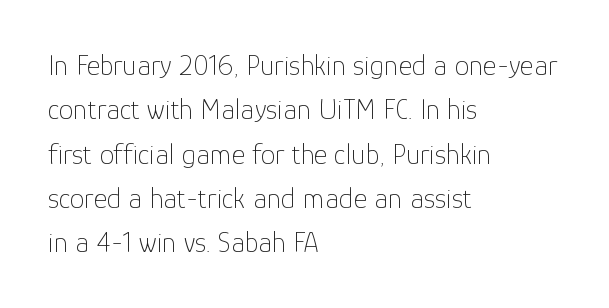
In terms of leading, this rendering sits right in the middle. The letters advance in unequal steps, a hallmark of proportional type. Typeset ragged right — the left edge is the straight one. The designer went with a sans here, leaving each stem footless.
